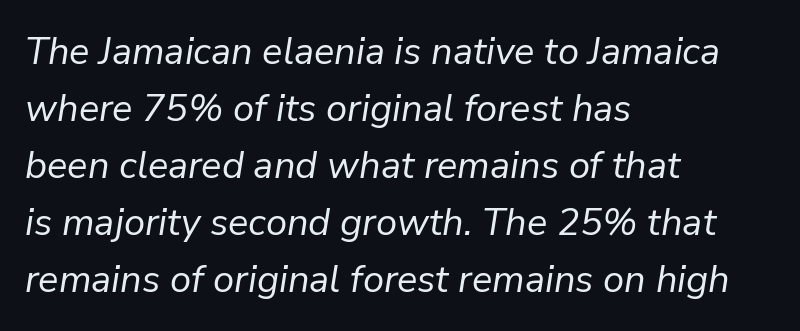
{"italic": "yes", "lean": "right", "slant_degrees": 9, "bold": "no", "weight": "regular", "width": "normal", "stroke_contrast": "low", "x_height": "medium", "monospaced": "no", "underline": "no", "align": "left", "line_spacing": "normal", "line_spacing_ratio": 1.5, "letter_spacing": "normal", "letter_spacing_em": 0.0, "glyph_px": 38}
